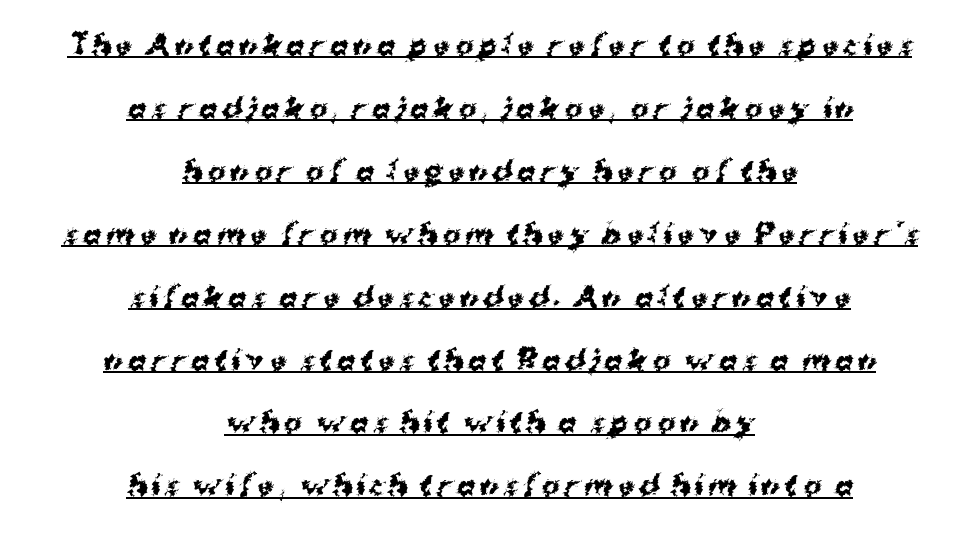
{"bold": "yes", "underline": "yes", "align": "center", "line_spacing": "loose", "line_spacing_ratio": 2.33, "glyph_px": 27}
